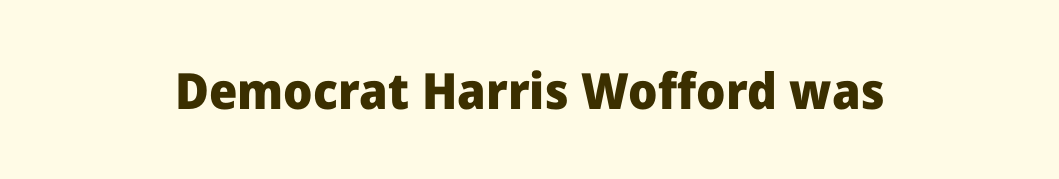
The space beneath each line is pristine and unruled. The characters display no serif detailing; their extremities are plain. Proportional: the letters do not fall into vertical columns. Letter spacing: default. Weight: bold.
